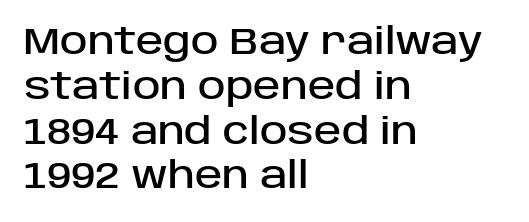
Just letters on the line, the space beneath them empty. A sans-serif font was chosen for this passage. Italic: no, the glyphs are upright roman. Is the block centered? No — it sits flush against the left margin.
